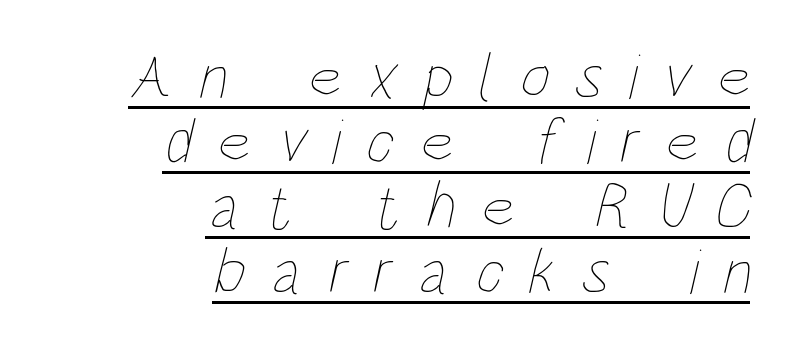
{"bold": "no", "weight": "thin", "width": "condensed", "stroke_contrast": "low", "x_height": "large", "monospaced": "no", "underline": "yes", "align": "right", "line_spacing": "tight", "line_spacing_ratio": 1.0, "letter_spacing": "wide", "letter_spacing_em": 0.39, "glyph_px": 65}
